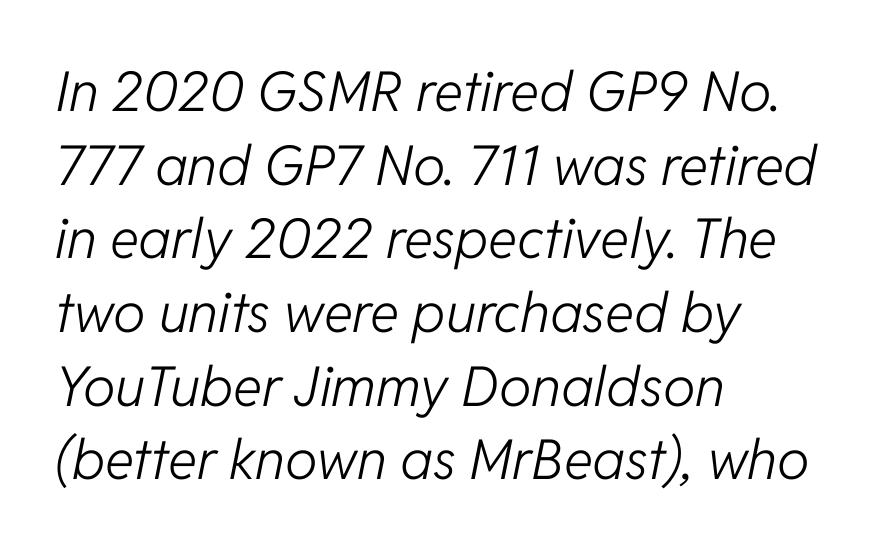
Leftover space on each line is placed entirely after the last word. The letters look calm and open, with moderate or lighter stems. Spacing verdict: proportional, widths tailored to each character. Rule under the text: the space is simply empty. You could call the tracking neutral — neither tight nor loose. An italicized treatment has been applied to the whole sample.
